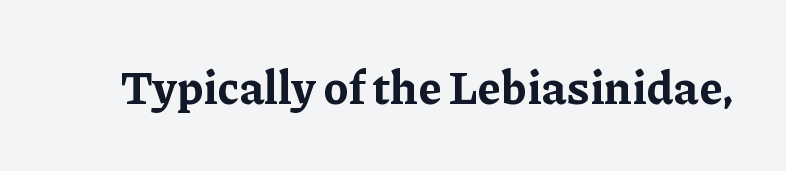
The image shows 46 px bold serif type, upright; set normal letter spacing, not underlined; low stroke contrast and a medium x-height.
